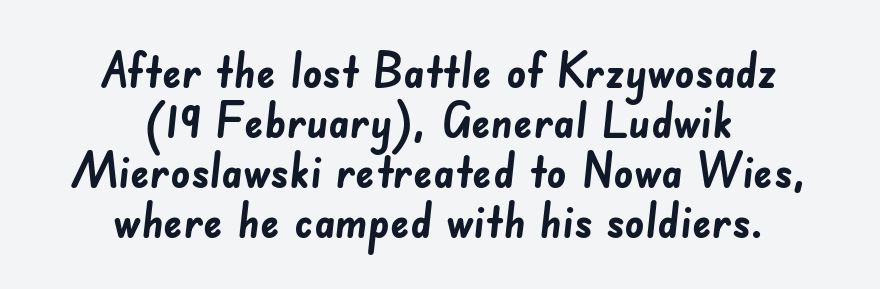
{"serif": "no", "bold": "yes", "weight": "semibold", "width": "normal", "stroke_contrast": "low", "x_height": "small", "monospaced": "no", "underline": "no", "align": "center", "line_spacing": "tight", "line_spacing_ratio": 1.04, "letter_spacing": "normal", "letter_spacing_em": 0.0, "glyph_px": 48}
